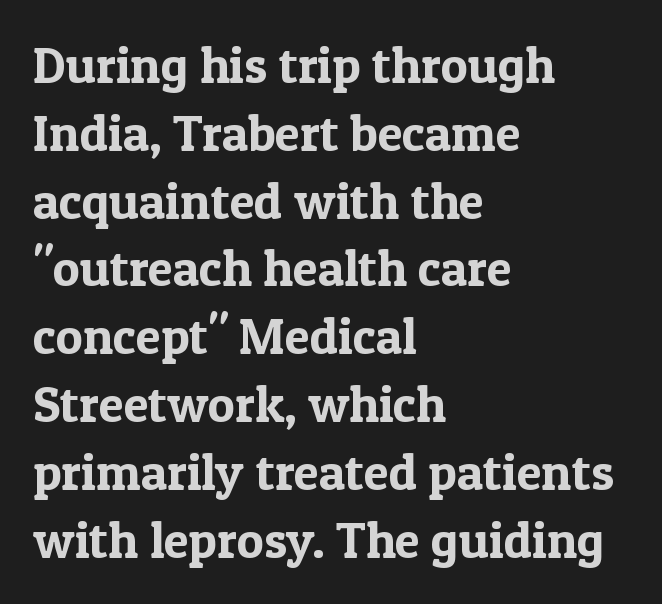
Q: Is the text italic (slanted)? A: No, it is upright.
Q: Is the typeface a serif or a sans-serif typeface? A: Serif.
Q: Is the text underlined? A: No.
Q: How is the paragraph aligned? A: Left-aligned.
Q: Is the spacing between letters normal or unusually wide? A: Normal.
Q: Is the spacing between lines tight, normal or loose? A: Normal.
Q: Width (condensed, normal, or wide)? A: Normal.
Q: x-height? A: Medium.
Q: Monospaced? A: No.
